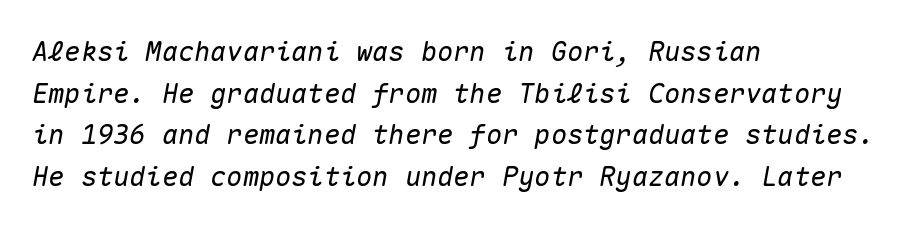
Each word holds together tightly as a unit, with standard inter-letter gaps. This sample keeps an unexceptional amount of space between lines. The zone under the glyphs is completely vacant. Designer's note — italics engaged. All the whitespace from short lines collects on the right.
